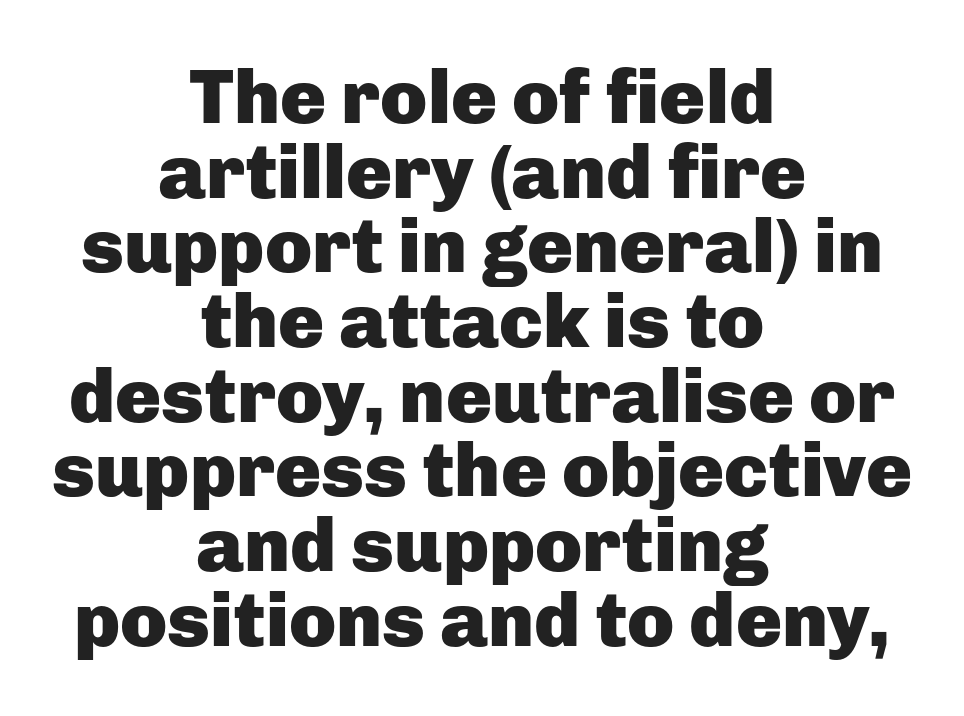
{"serif": "no", "italic": "no", "bold": "yes", "weight": "heavy", "width": "normal", "stroke_contrast": "low", "x_height": "medium", "monospaced": "no", "underline": "no", "align": "center", "line_spacing": "tight", "line_spacing_ratio": 0.97, "letter_spacing": "normal", "letter_spacing_em": 0.0, "glyph_px": 77}
